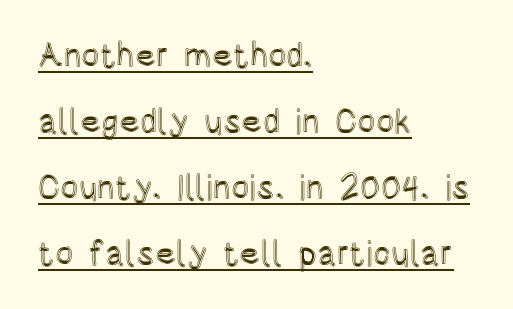
The image shows 34 px condensed type, upright; set left-aligned, loose line spacing (1.94x), normal letter spacing, underlined; a large x-height.
